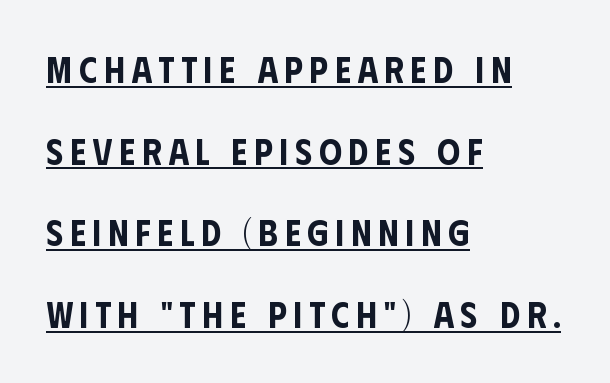
{"serif": "no", "italic": "no", "width": "condensed", "stroke_contrast": "low", "x_height": "large", "monospaced": "no", "underline": "yes", "align": "left", "line_spacing": "loose", "line_spacing_ratio": 2.27, "glyph_px": 36}
